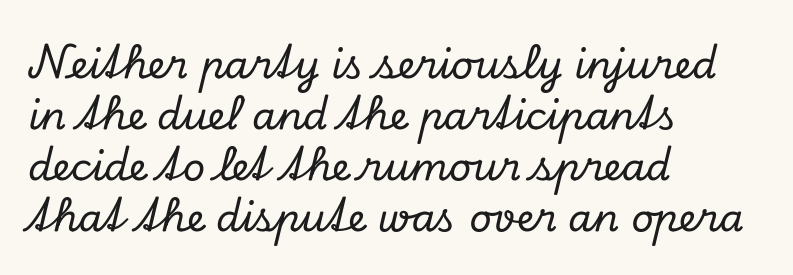
{"serif": "yes", "italic": "yes", "lean": "right", "slant_degrees": 13, "width": "normal", "stroke_contrast": "low", "x_height": "small", "monospaced": "no", "underline": "no", "align": "left", "line_spacing": "normal", "line_spacing_ratio": 1.31, "letter_spacing": "normal", "letter_spacing_em": 0.0, "glyph_px": 39}
